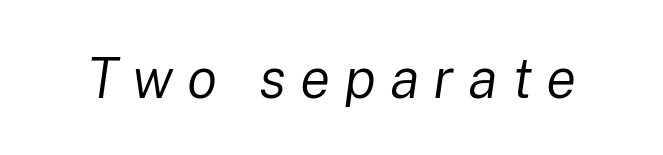
Q: Is the text bold? A: No.
Q: Is the text italic (slanted)? A: Yes, it leans right by about 8 degrees.
Q: Is the text underlined? A: No.
Q: Is the spacing between letters normal or unusually wide? A: Unusually wide.
Q: Width (condensed, normal, or wide)? A: Normal.
Q: Stroke contrast? A: Low.
Q: x-height? A: Medium.
Q: Monospaced? A: No.
